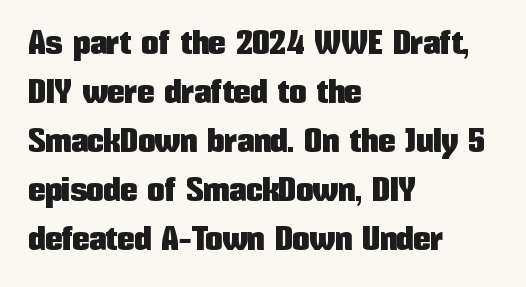
The image shows 34 px condensed sans-serif type, upright; set left-aligned, normal line spacing (1.44x), normal letter spacing, not underlined; low stroke contrast and a medium x-height.
